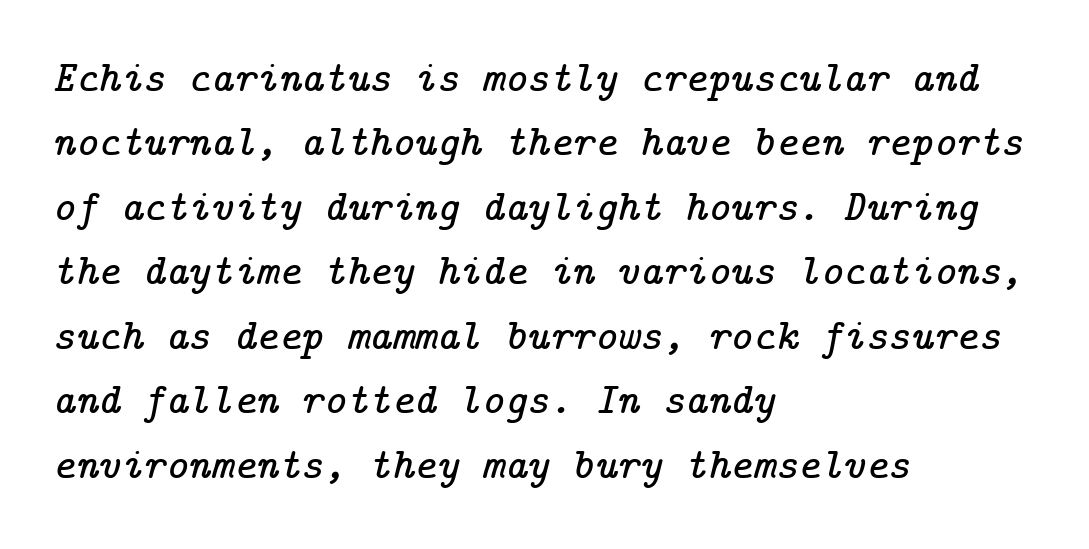
Q: Is the text italic (slanted)? A: Yes, it leans right by about 14 degrees.
Q: Is the typeface a serif or a sans-serif typeface? A: Serif.
Q: Is the text underlined? A: No.
Q: How is the paragraph aligned? A: Left-aligned.
Q: Is the spacing between letters normal or unusually wide? A: Normal.
Q: Is the spacing between lines tight, normal or loose? A: Normal.
Q: Width (condensed, normal, or wide)? A: Normal.
Q: Stroke contrast? A: Low.
Q: x-height? A: Medium.
